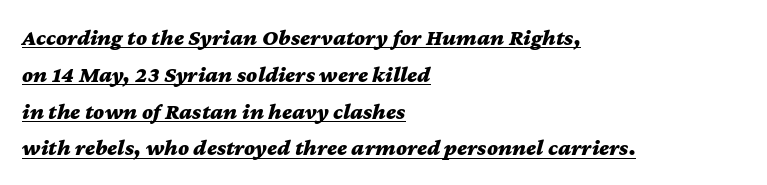
Set as a true bold cut, around the 700 mark. Alignment: flush left. Yep, that's italic — everything's leaning. Students, observe the line beneath the letters — that is underlining. Inter-character spacing is left at the font's built-in metrics. Vertically, the passage feels balanced, rows spaced as you'd expect.
